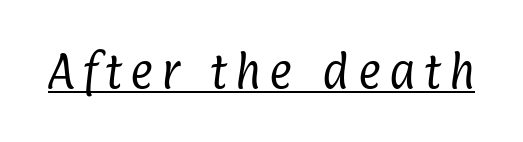
Varying glyph widths throughout — classic text-font behaviour. This is sans-serif lettering, the kind often seen on screens and signage. This sample carries an underscore along the baseline area. On a weight scale, this lands at 450 or below.
